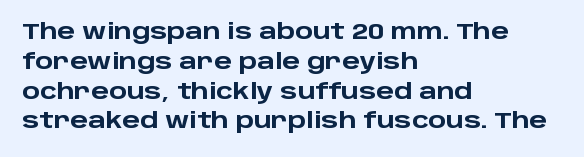
{"italic": "no", "bold": "yes", "underline": "no", "align": "left", "line_spacing": "normal", "line_spacing_ratio": 1.42, "letter_spacing": "normal", "letter_spacing_em": 0.0, "glyph_px": 21}
